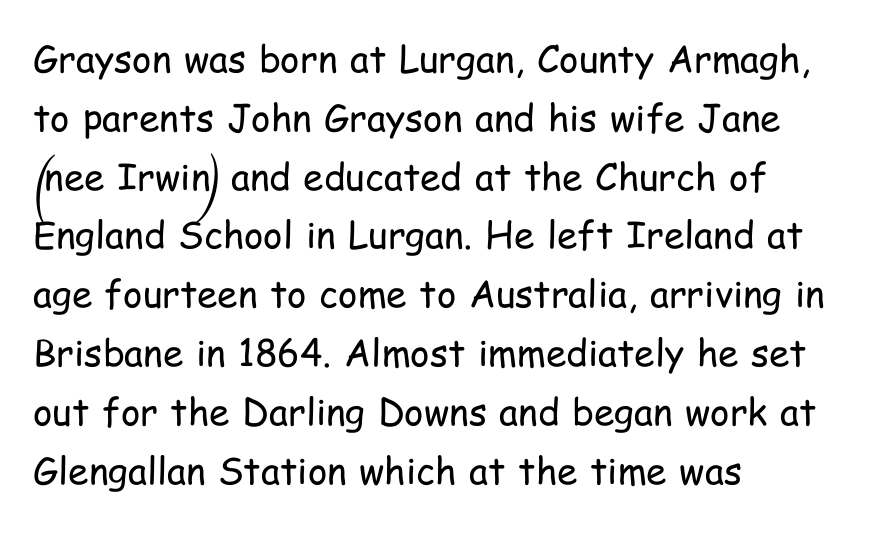
Q: Is the text bold? A: No.
Q: Is the text italic (slanted)? A: No, it is upright.
Q: Is the typeface a serif or a sans-serif typeface? A: Sans-serif.
Q: Is the text underlined? A: No.
Q: How is the paragraph aligned? A: Left-aligned.
Q: Is the spacing between letters normal or unusually wide? A: Normal.
Q: Is the spacing between lines tight, normal or loose? A: Normal.
Q: Width (condensed, normal, or wide)? A: Condensed.
Q: Stroke contrast? A: Low.
Q: x-height? A: Medium.
Q: Monospaced? A: No.
